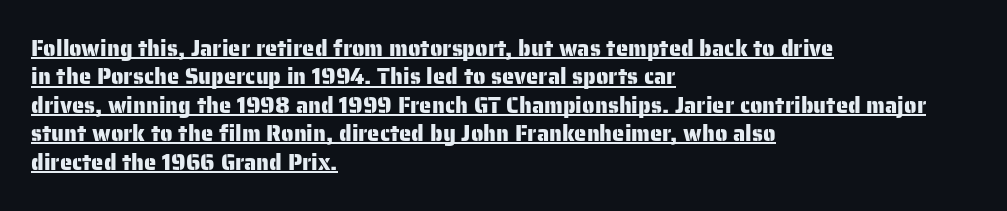
The image shows 22 px text type, upright; set left-aligned, normal line spacing (1.29x), normal letter spacing, underlined.
